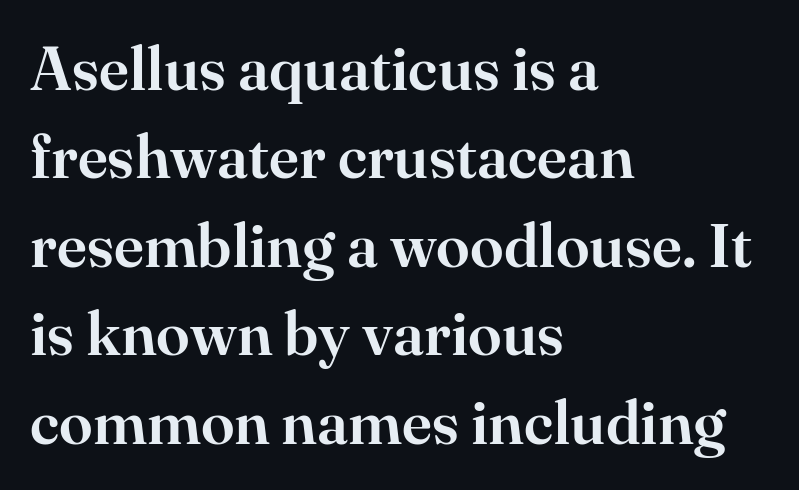
Honestly, there is no underline to notice here at all. This rendering uses left alignment, leaving the right contour irregular. Caption: standard tracking, unaltered. No italicization has been applied; the sample stays upright. A normal amount of white space separates one row of letters from the next.
